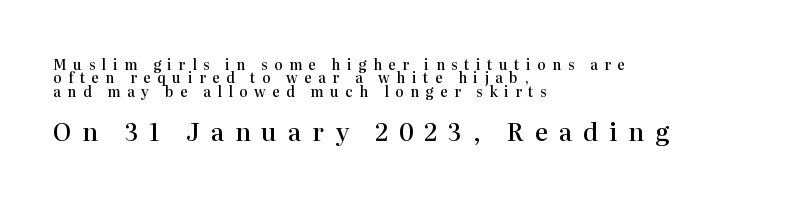
{"italic": "no", "bold": "semi", "underline": "no", "align": "left", "line_spacing": "tight", "line_spacing_ratio": 0.95, "letter_spacing": "wide", "letter_spacing_em": 0.46, "larger_block": "second", "size_ratio": 1.71, "glyph_px": 24}
